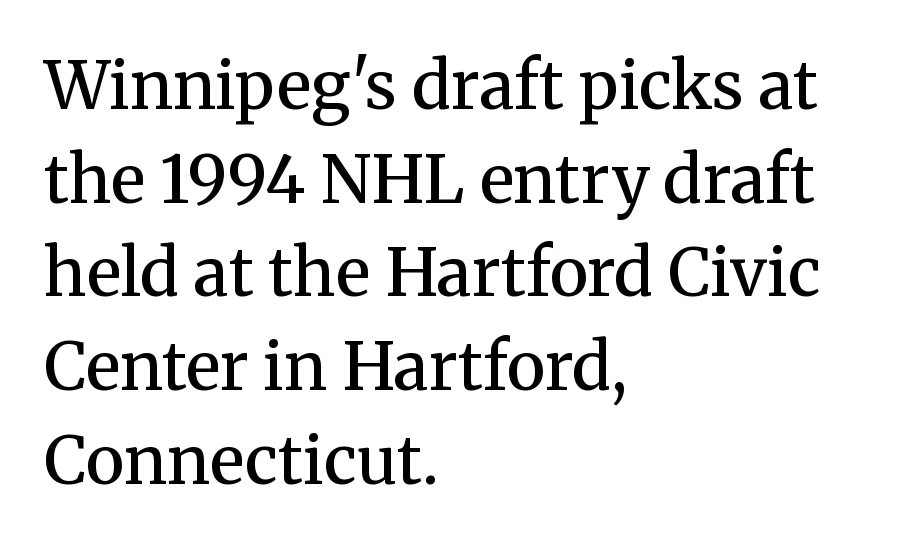
{"serif": "yes", "italic": "no", "bold": "semi", "weight": "semibold", "width": "normal", "stroke_contrast": "medium", "x_height": "medium", "monospaced": "no", "underline": "no", "align": "left", "line_spacing": "normal", "line_spacing_ratio": 1.42, "letter_spacing": "normal", "letter_spacing_em": 0.0, "glyph_px": 66}
